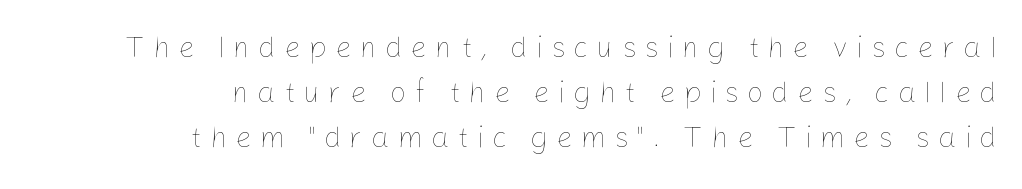
The image shows 29 px thin type, upright; set right-aligned, normal line spacing (1.55x), unusually wide letter spacing (+0.28 em), not underlined; low stroke contrast and a medium x-height.
